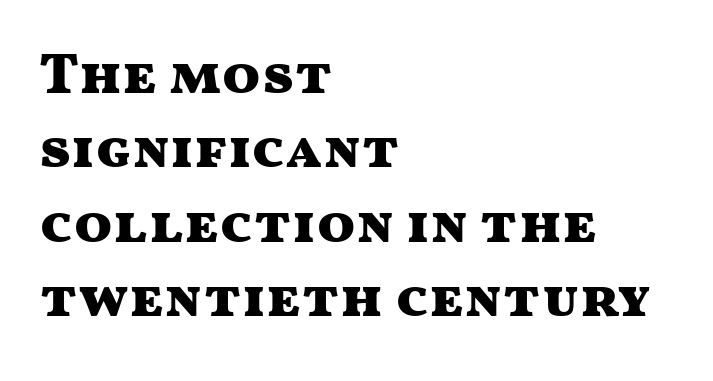
Q: Is the text bold? A: Yes.
Q: Is the text italic (slanted)? A: No, it is upright.
Q: Is the typeface a serif or a sans-serif typeface? A: Sans-serif.
Q: Is the text underlined? A: No.
Q: How is the paragraph aligned? A: Left-aligned.
Q: Is the spacing between letters normal or unusually wide? A: Normal.
Q: Is the spacing between lines tight, normal or loose? A: Normal.
Q: Width (condensed, normal, or wide)? A: Wide.
Q: Stroke contrast? A: Medium.
Q: x-height? A: Medium.
Q: Monospaced? A: No.
